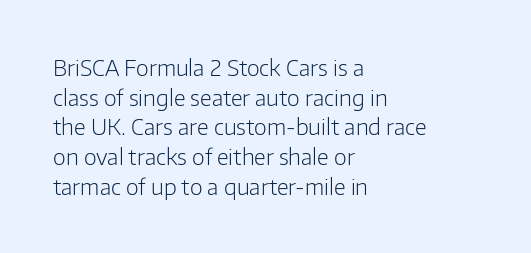
{"italic": "no", "bold": "no", "underline": "no", "align": "left", "line_spacing": "normal", "line_spacing_ratio": 1.35, "letter_spacing": "normal", "letter_spacing_em": 0.0, "glyph_px": 22}
